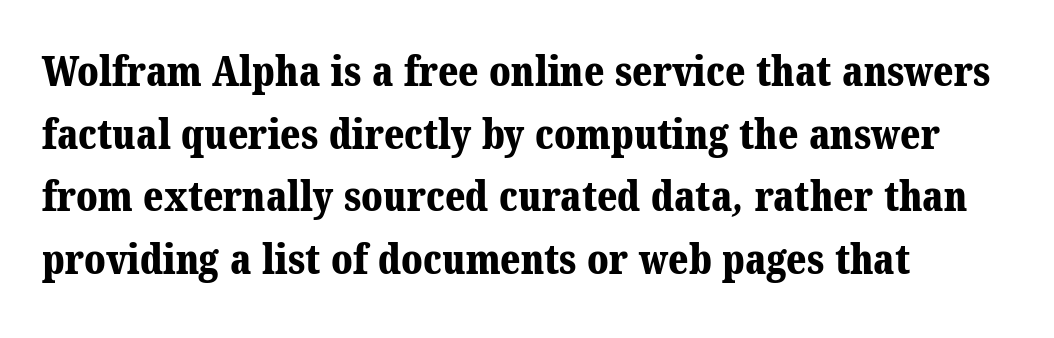
This sample has the flowing, uneven cadence of proportional lettering. The rendering uses a moderate line-height, typical for paragraphs. The lines are quadded left. A clean baseline with only descenders dipping below it. Yep, those are serifs on the letters. Typographic density is high because the face is bold.
